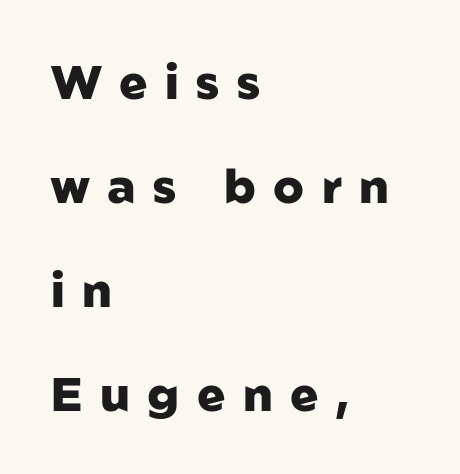
The glyphs have the mass of a bold cut. A classic flush-left, rag-right setting is used for this passage. Ascenders rise straight up at ninety degrees. The letters advance in unequal steps, a hallmark of proportional type. How would I describe the line gaps? Wide and relaxed.
